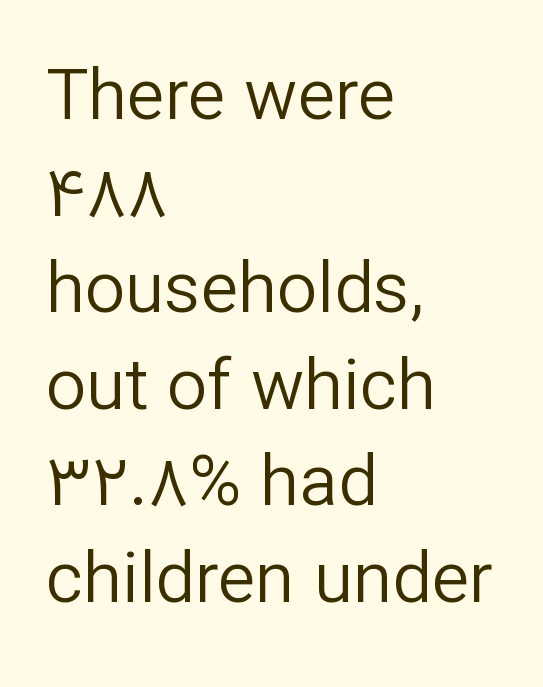
Lines of text with bare space underneath. Casual observation: everything's shoved over to the left. The lines sit at an ordinary, default distance from one another. You could not count columns in this text — the font is proportionally spaced. The weight tops out at a normal text grade. Is this a sans? Yes — the strokes have no serifs.
